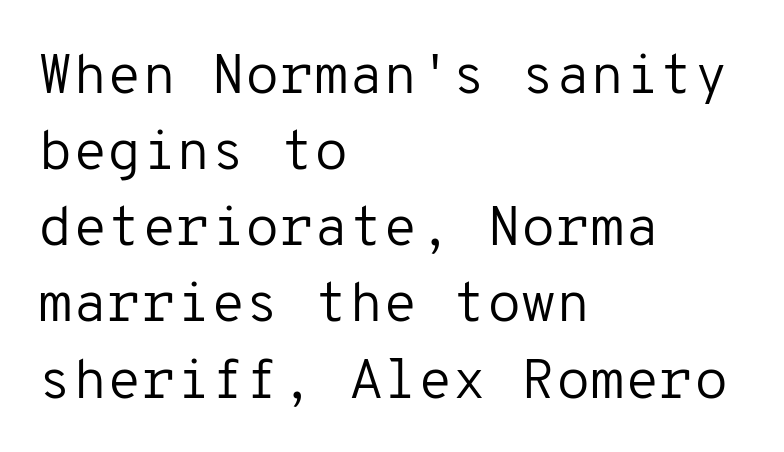
Q: Is the text bold? A: No.
Q: Is the text italic (slanted)? A: No, it is upright.
Q: Is the typeface a serif or a sans-serif typeface? A: Sans-serif.
Q: Is the text underlined? A: No.
Q: How is the paragraph aligned? A: Left-aligned.
Q: Is the spacing between letters normal or unusually wide? A: Normal.
Q: Is the spacing between lines tight, normal or loose? A: Normal.
Q: Width (condensed, normal, or wide)? A: Normal.
Q: Stroke contrast? A: Low.
Q: x-height? A: Medium.
Q: Monospaced? A: Yes.
